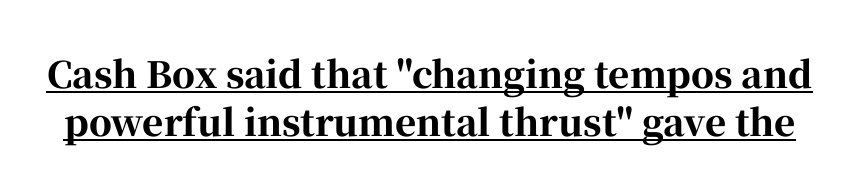
The image shows 36 px bold serif type, upright; set normal line spacing (1.33x), normal letter spacing, underlined; high stroke contrast and a medium x-height.
